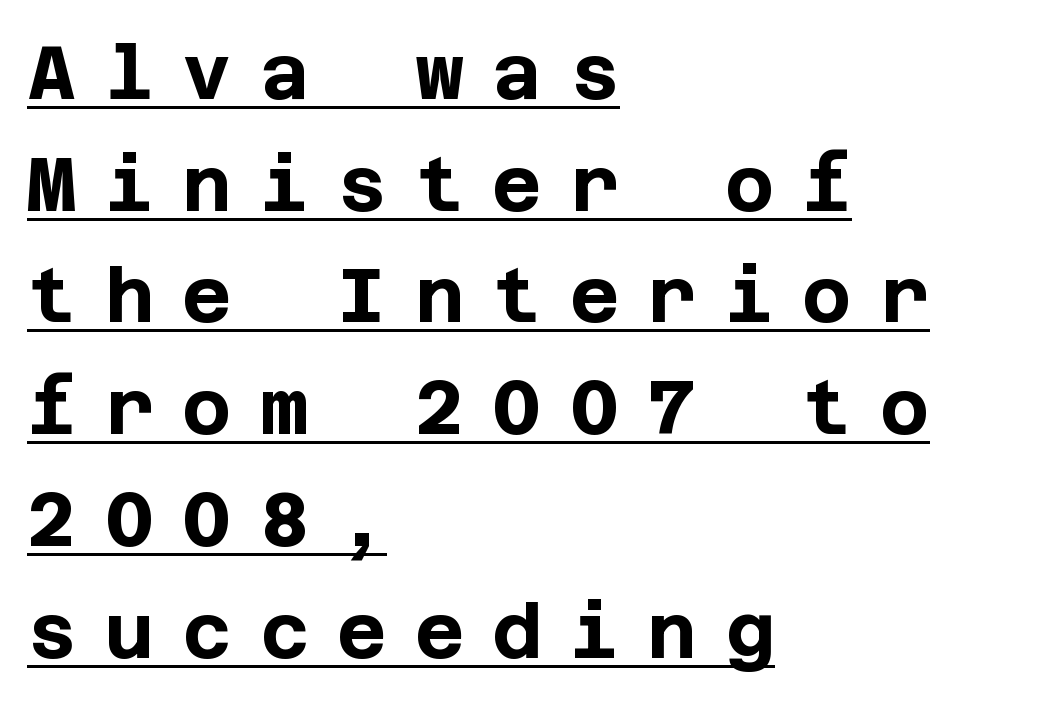
{"serif": "no", "italic": "no", "bold": "yes", "weight": "bold", "width": "normal", "stroke_contrast": "low", "x_height": "large", "underline": "yes", "align": "left", "line_spacing": "normal", "line_spacing_ratio": 1.47, "letter_spacing": "wide", "letter_spacing_em": 0.37, "glyph_px": 76}
